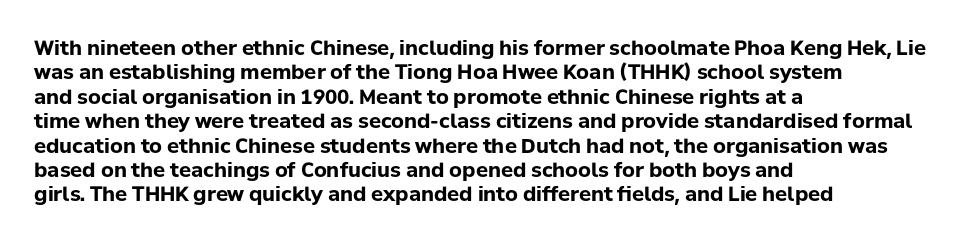
In terms of weight, the rendering is a true, heavy bold. In CSS terms this would be text-align: left. This rendering leaves character spacing at its baseline value. Honestly, there is no underline to notice here at all. The typography opts for an upright posture over an oblique one.
